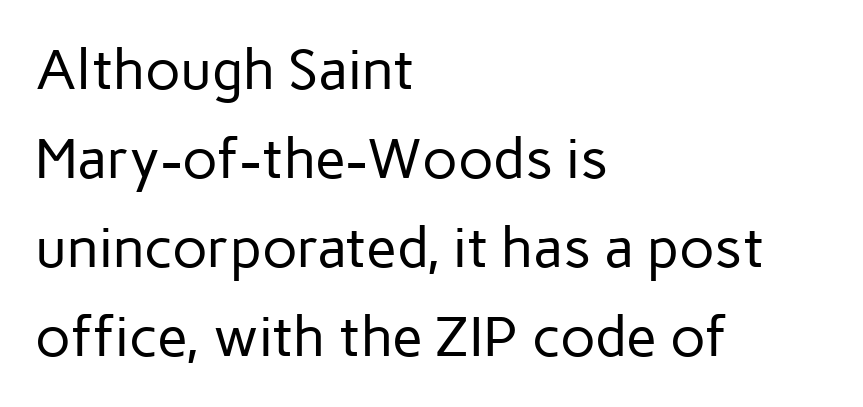
Q: Is the text bold? A: No.
Q: Is the text italic (slanted)? A: No, it is upright.
Q: Is the typeface a serif or a sans-serif typeface? A: Sans-serif.
Q: Is the text underlined? A: No.
Q: How is the paragraph aligned? A: Left-aligned.
Q: Is the spacing between letters normal or unusually wide? A: Normal.
Q: Is the spacing between lines tight, normal or loose? A: Normal.
Q: Width (condensed, normal, or wide)? A: Normal.
Q: Stroke contrast? A: Low.
Q: x-height? A: Medium.
Q: Monospaced? A: No.
